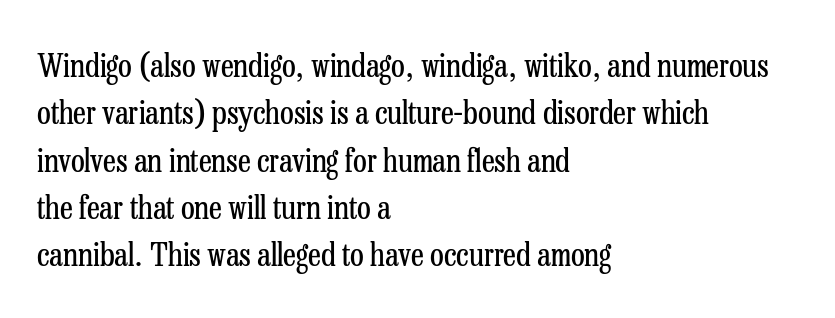
The image shows 32 px regular-weight, condensed serif type, upright; set left-aligned, normal line spacing (1.48x), normal letter spacing, not underlined; low stroke contrast and a medium x-height.
